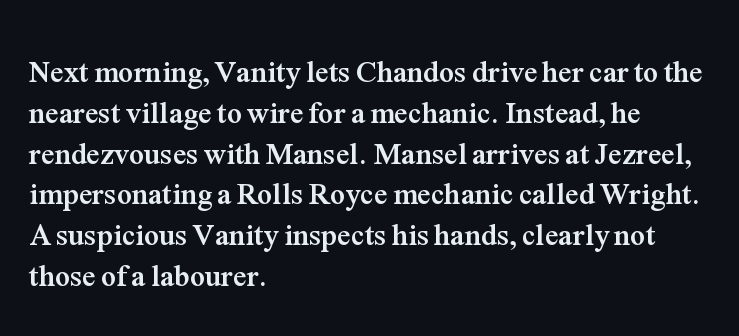
Letter spacing: default. Beneath every word, the page is bare. These lines are rendered in a variable-pitch font. Typographic density is high because the face is bold. The letters stand straight up with perfectly vertical stems. Unlike a clean sans, this face finishes its strokes with serifs.
